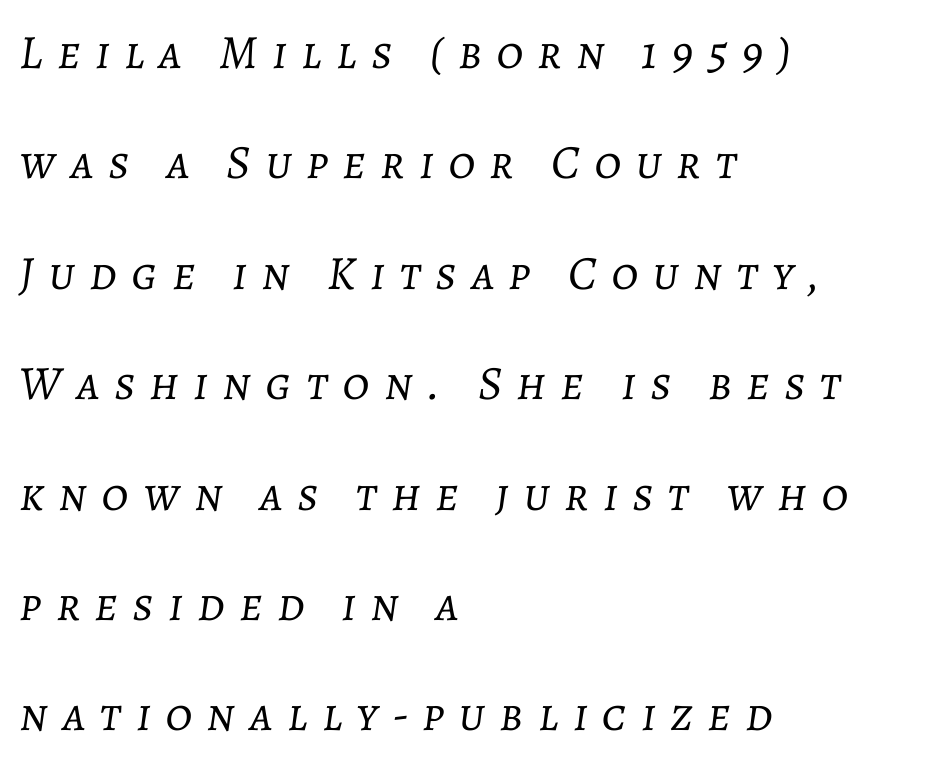
{"italic": "yes", "lean": "right", "slant_degrees": 7, "bold": "no", "weight": "light", "width": "normal", "stroke_contrast": "low", "x_height": "medium", "monospaced": "no", "underline": "no", "align": "left", "line_spacing": "loose", "line_spacing_ratio": 2.3, "letter_spacing": "wide", "letter_spacing_em": 0.3, "glyph_px": 48}
